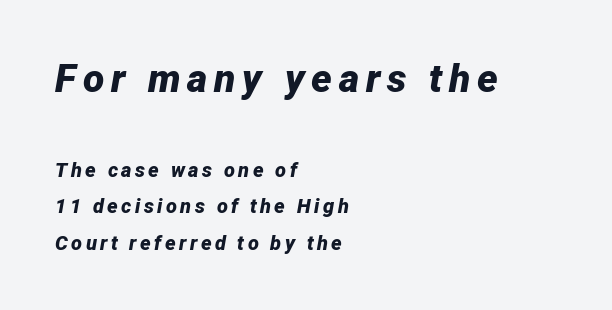
Q: Is the text bold? A: Yes.
Q: Is the text italic (slanted)? A: Yes, it leans right by about 12 degrees.
Q: Is the text underlined? A: No.
Q: How is the paragraph aligned? A: Left-aligned.
Q: Which block of text is set in a larger size, the first (top) or the second (bottom)? A: The first (top) one.
Q: Width (condensed, normal, or wide)? A: Normal.
Q: Stroke contrast? A: Low.
Q: x-height? A: Medium.
Q: Monospaced? A: No.
